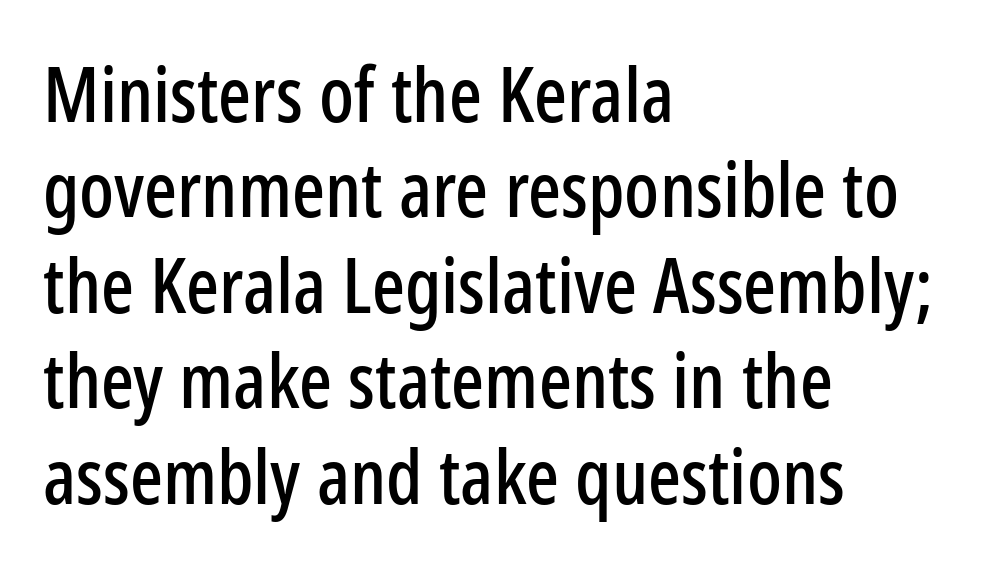
{"serif": "no", "italic": "no", "width": "condensed", "stroke_contrast": "low", "x_height": "medium", "monospaced": "no", "underline": "no", "align": "left", "line_spacing_ratio": 1.24, "letter_spacing": "normal", "letter_spacing_em": 0.0, "glyph_px": 77}
